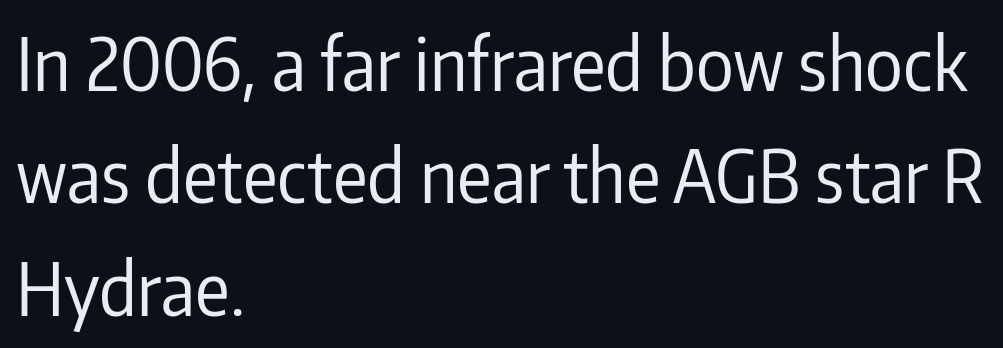
The image shows 72 px regular-weight, condensed sans-serif type, upright; set left-aligned, normal line spacing (1.56x), normal letter spacing, not underlined; low stroke contrast and a medium x-height.
